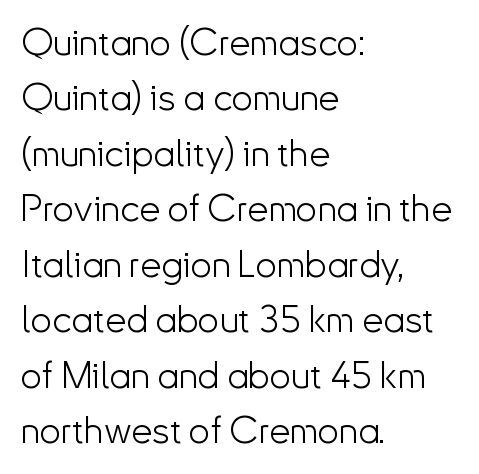
Q: Is the text bold? A: No.
Q: Is the text italic (slanted)? A: No, it is upright.
Q: Is the typeface a serif or a sans-serif typeface? A: Sans-serif.
Q: Is the text underlined? A: No.
Q: How is the paragraph aligned? A: Left-aligned.
Q: Is the spacing between letters normal or unusually wide? A: Normal.
Q: Is the spacing between lines tight, normal or loose? A: Normal.
Q: Width (condensed, normal, or wide)? A: Normal.
Q: Stroke contrast? A: Low.
Q: x-height? A: Small.
Q: Monospaced? A: No.
